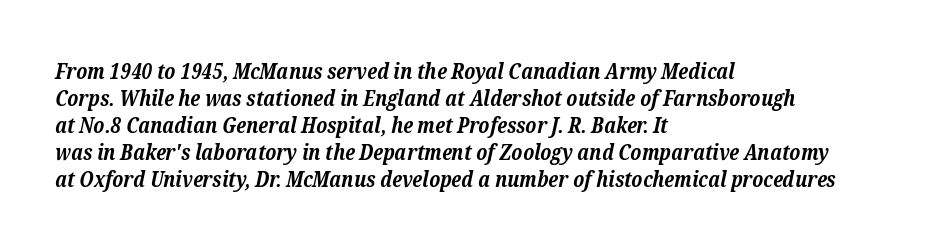
The image shows 22 px bold type, italic (leaning right); set left-aligned, line spacing 1.23x, normal letter spacing, not underlined.
